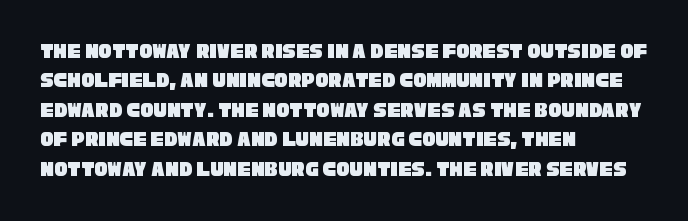
The image shows 22 px text type; set left-aligned, normal line spacing (1.34x), normal letter spacing, not underlined.
